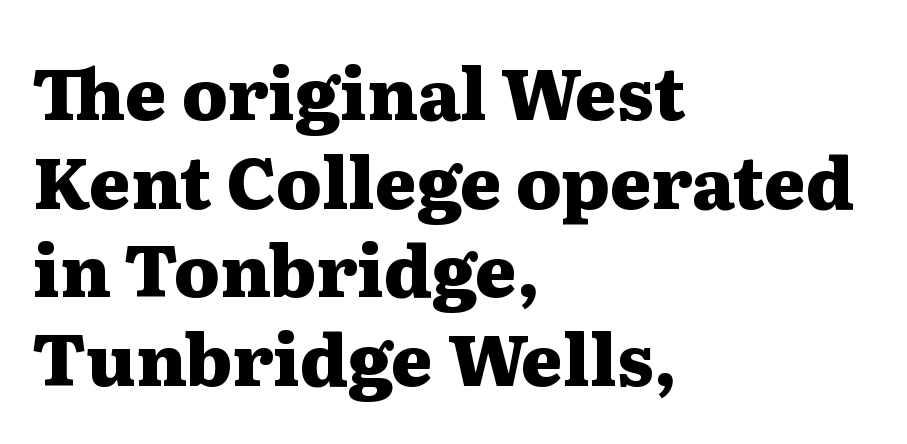
Serifs: yes, visible at the terminals of the letterforms. This rendering uses left alignment, leaving the right contour irregular. This sample uses plain, unmodified letter spacing. A typesetter would call this proportional, since set widths differ per character.
